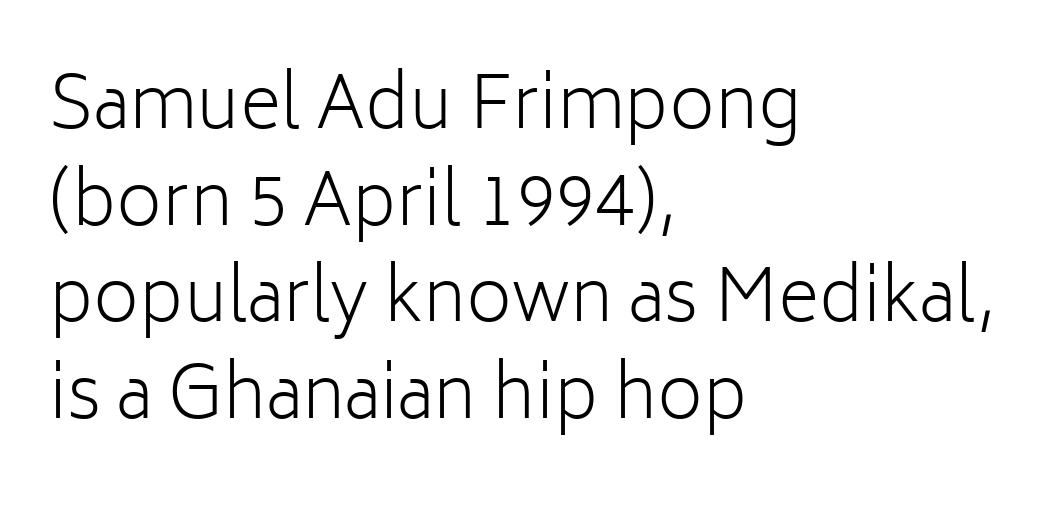
The image shows 71 px light sans-serif type, upright; set left-aligned, normal line spacing (1.36x), normal letter spacing, not underlined; low stroke contrast and a medium x-height.
